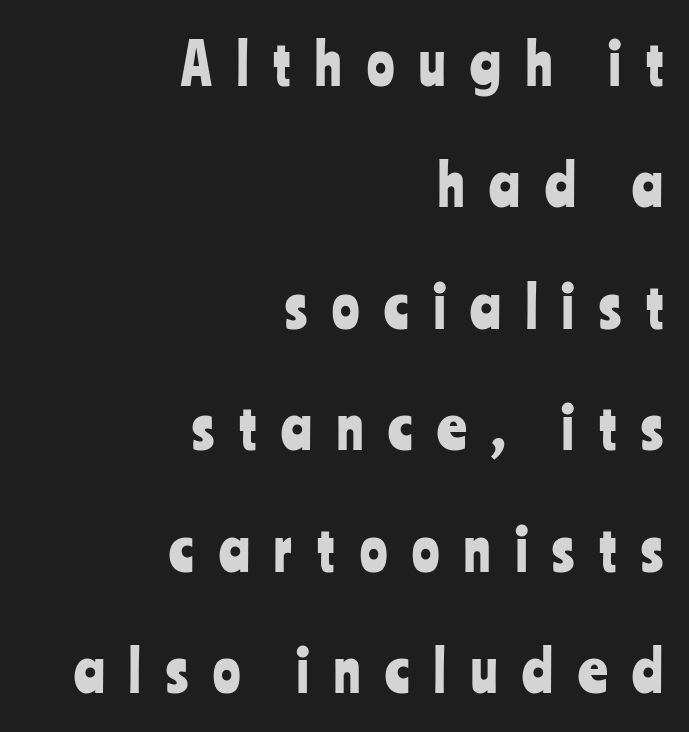
Is this a fixed-width face? No — the glyphs have proportional, varying widths. The paragraph shown leans on its right margin. The strip under each line holds only bare page. Every character sits straight up, as roman type does.
